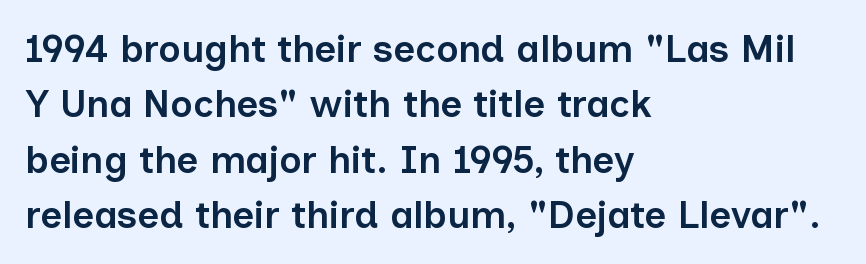
Proportional: the letters do not fall into vertical columns. Moderately thickened strokes mark this as semibold type. Is the block centered? No — it sits flush against the left margin. Vertical strokes here are truly vertical. Check the space under the baseline: it is left empty. Does extra space separate the letters? No, they use regular spacing.
